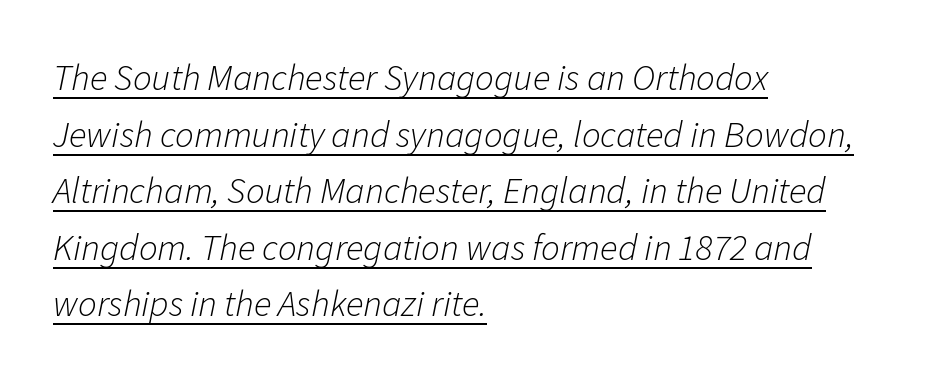
The rendering applies a slant to the glyphs. Is the block centered? No — it sits flush against the left margin. Honestly, the letter spacing is just normal — you wouldn't notice it. Proportional: the letters do not fall into vertical columns. Check the space under the baseline: a stroke is drawn there.
